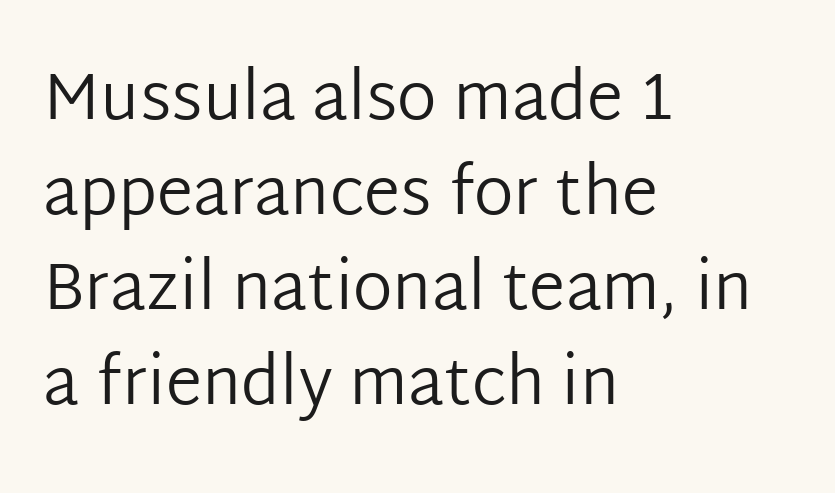
Look at the tracking — it's just the regular setting, nothing added. No word sits above an underline. Reading down the column, the eye jumps a familiar distance to each next line. The strokes are not fattened; the text isn't bold.
